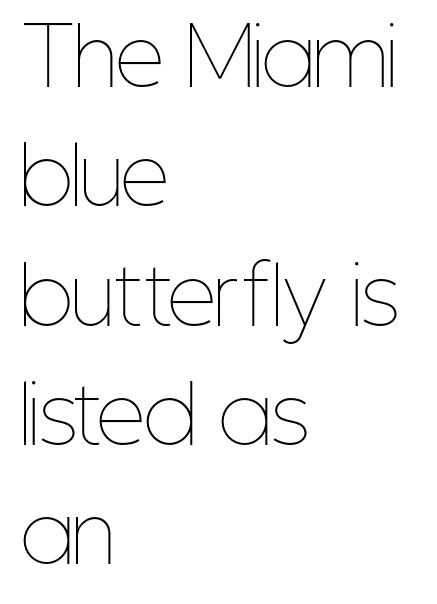
Nothing unusual about the tracking: characters are spaced as the font intends. The block of text has a typical density, with ordinary space between rows. Unbolded letterforms with no extra heft. Casual observation: everything's shoved over to the left. The string is rendered with underlining switched off.
